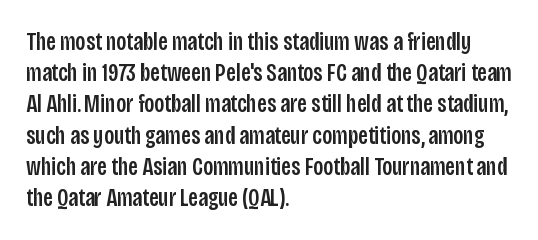
The image shows 25 px text type, upright; set left-aligned, normal line spacing (1.25x), normal letter spacing, not underlined.
